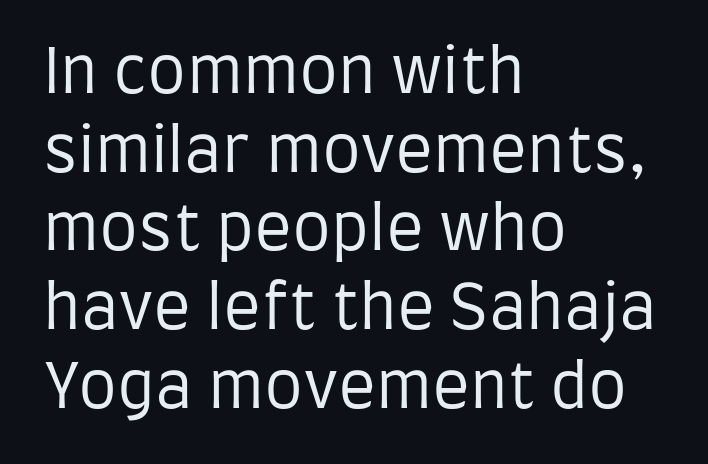
{"serif": "no", "italic": "no", "bold": "no", "weight": "regular", "width": "condensed", "stroke_contrast": "low", "x_height": "large", "monospaced": "no", "underline": "no", "align": "left", "line_spacing": "normal", "line_spacing_ratio": 1.27, "letter_spacing": "normal", "letter_spacing_em": 0.0, "glyph_px": 62}
